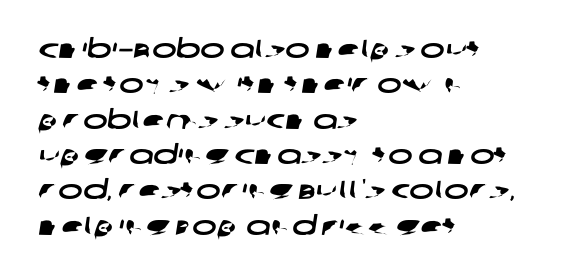
Q: Is the text underlined? A: No.
Q: How is the paragraph aligned? A: Left-aligned.
Q: Is the spacing between letters normal or unusually wide? A: Normal.
Q: Is the spacing between lines tight, normal or loose? A: Normal.
